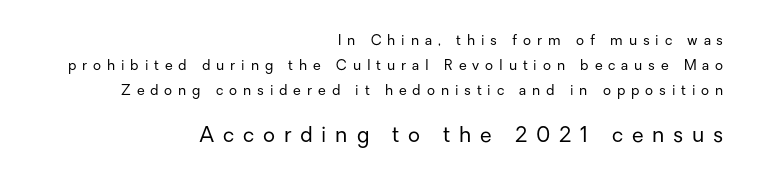
Q: Is the text bold? A: No.
Q: Is the text italic (slanted)? A: No, it is upright.
Q: Is the text underlined? A: No.
Q: How is the paragraph aligned? A: Right-aligned.
Q: Is the spacing between letters normal or unusually wide? A: Unusually wide.
Q: Which block of text is set in a larger size, the first (top) or the second (bottom)? A: The second (bottom) one.
